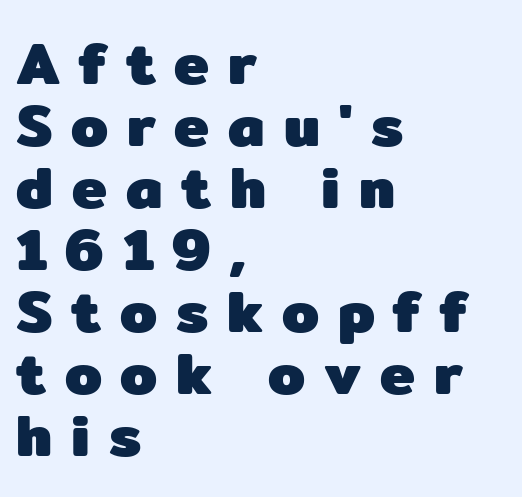
Upright lettering throughout. What stands out about the letter spacing? Its width — letters are far apart. Summary of weight: heavy, a full bold. The text was rendered using a sans face with plain stroke endings.
